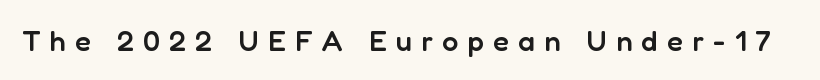
{"serif": "no", "italic": "no", "bold": "semi", "weight": "semibold", "width": "normal", "stroke_contrast": "low", "x_height": "medium", "monospaced": "no", "underline": "no", "letter_spacing": "wide", "letter_spacing_em": 0.32, "glyph_px": 29}
